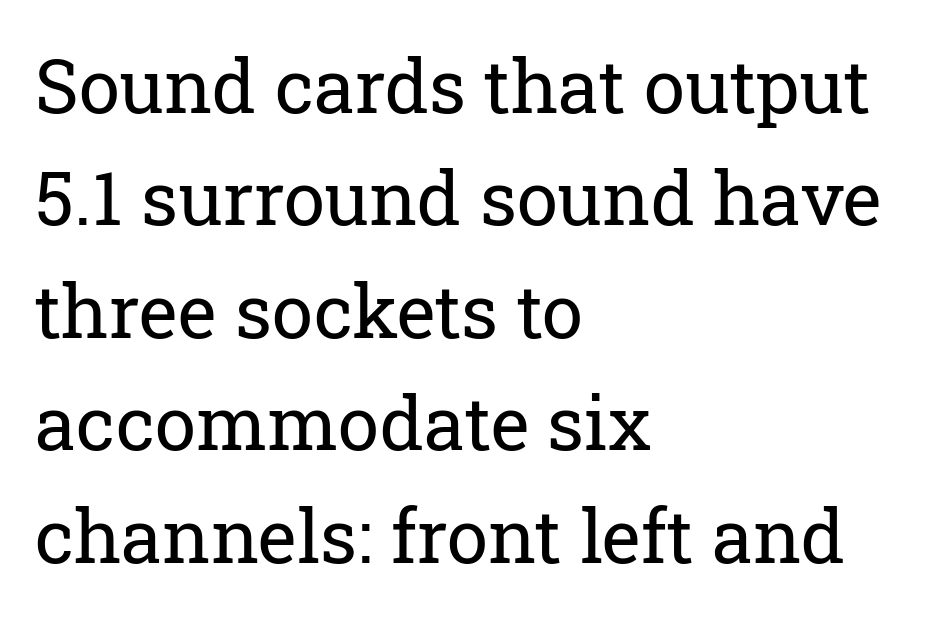
The letters look calm and open, with moderate or lighter stems. The specimen reads as upright at a glance. Observe the ordinary spacing: letters are neighbours, not strangers. Whoever set this chose a conventional vertical rhythm. A typesetter would call this proportional, since set widths differ per character. Small tapered or slab feet sit at the stroke ends, so this counts as serif.
